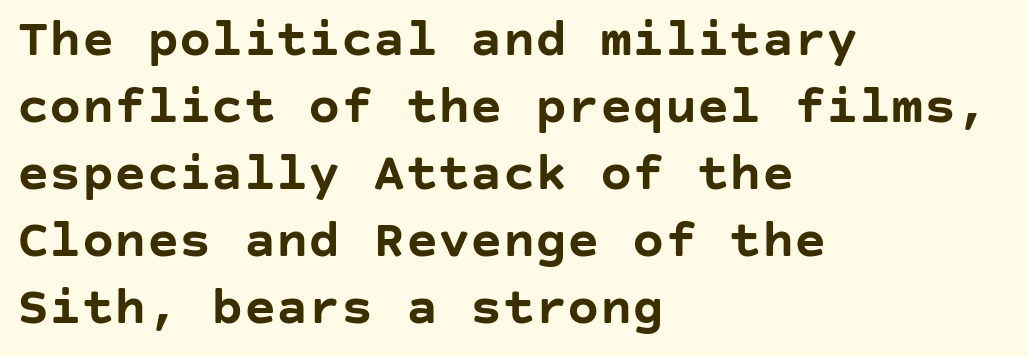
Q: Is the text bold? A: Yes.
Q: Is the text italic (slanted)? A: No, it is upright.
Q: Is the typeface a serif or a sans-serif typeface? A: Sans-serif.
Q: Is the text underlined? A: No.
Q: How is the paragraph aligned? A: Left-aligned.
Q: Is the spacing between letters normal or unusually wide? A: Normal.
Q: Width (condensed, normal, or wide)? A: Normal.
Q: Stroke contrast? A: Low.
Q: x-height? A: Large.
